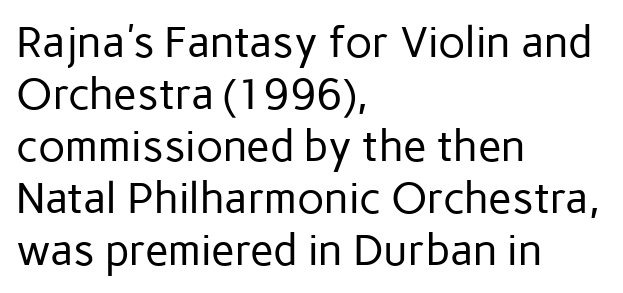
The image shows 43 px regular-weight sans-serif type, upright; set left-aligned, line spacing 1.21x, normal letter spacing, not underlined; low stroke contrast and a medium x-height.
